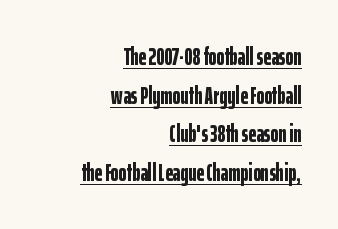
Words appear dense and cohesive because spacing is normal. The compositor pushed each line to the right boundary. The lettering stays uniformly vertical, giving the passage a roman look. The characters look thick and weighty, a clear bold.
